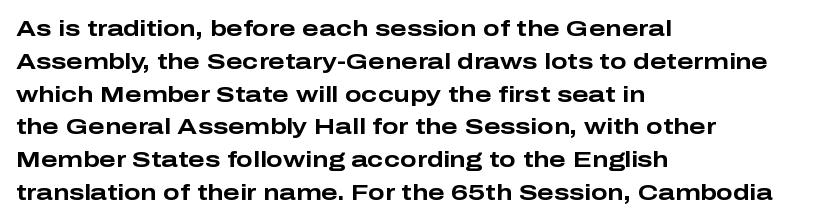
Nobody touched the tracking dial on this one. Alignment: flush left. Tall strokes in this sample are plumb rather than angled. Weight: bold.
